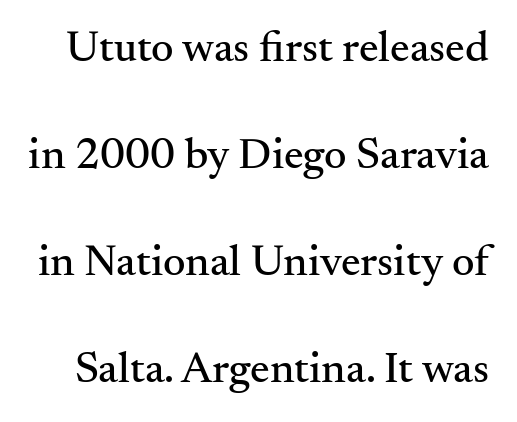
Between one letter and the next there's only the usual sliver of space. This is the regular roman posture of the typeface. The rendering uses natural spacing where letterforms have individual widths. The glyphs are unaccompanied by any horizontal stroke below them. The designer dialed line spacing up above the default.
